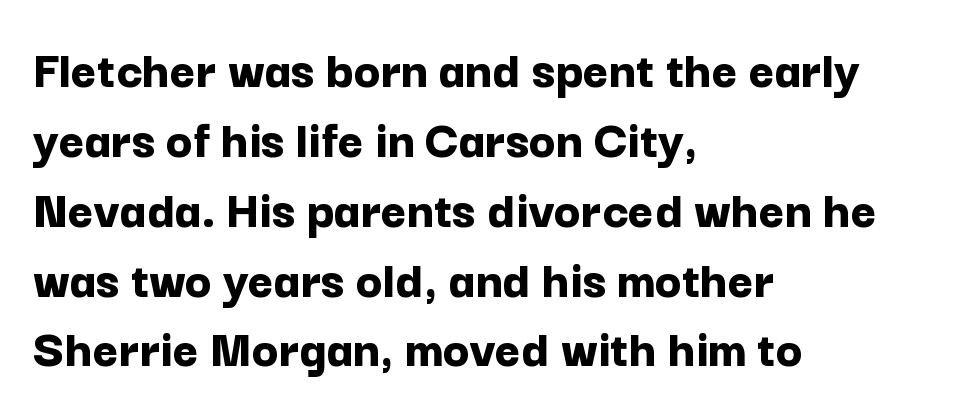
{"serif": "no", "italic": "no", "bold": "yes", "weight": "bold", "width": "normal", "stroke_contrast": "low", "x_height": "medium", "monospaced": "no", "underline": "no", "align": "left", "line_spacing": "normal", "line_spacing_ratio": 1.27, "letter_spacing": "normal", "letter_spacing_em": 0.0, "glyph_px": 55}
